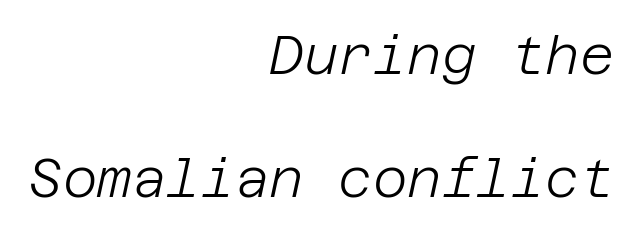
The image shows 53 px light type, italic (leaning right); set right-aligned, loose line spacing (2.33x), normal letter spacing, not underlined; low stroke contrast and a large x-height.
